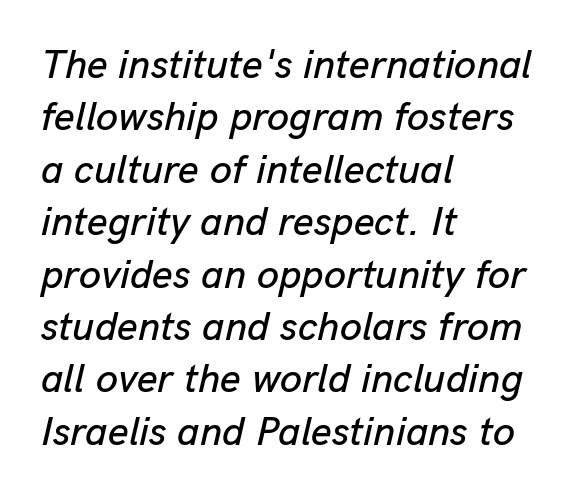
{"italic": "yes", "lean": "right", "slant_degrees": 13, "width": "normal", "stroke_contrast": "low", "x_height": "medium", "monospaced": "no", "underline": "no", "align": "left", "line_spacing": "normal", "line_spacing_ratio": 1.31, "letter_spacing": "normal", "letter_spacing_em": 0.0, "glyph_px": 40}
